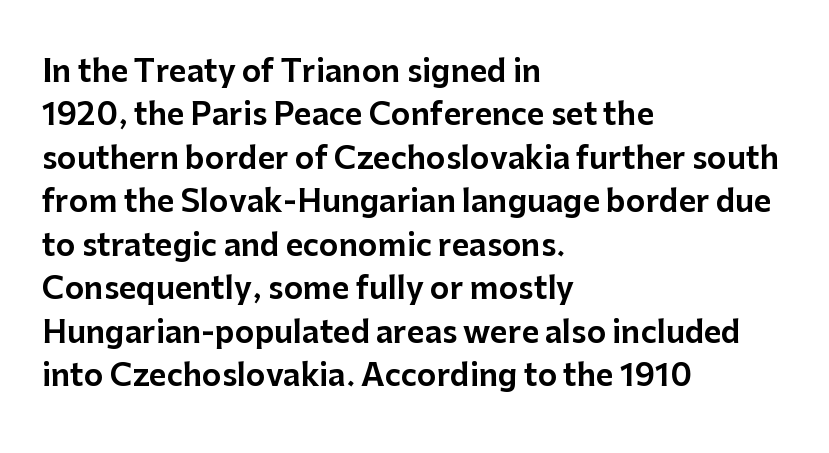
The image shows 30 px sans-serif type, upright; set left-aligned, normal line spacing (1.45x), normal letter spacing, not underlined; low stroke contrast and a medium x-height.
